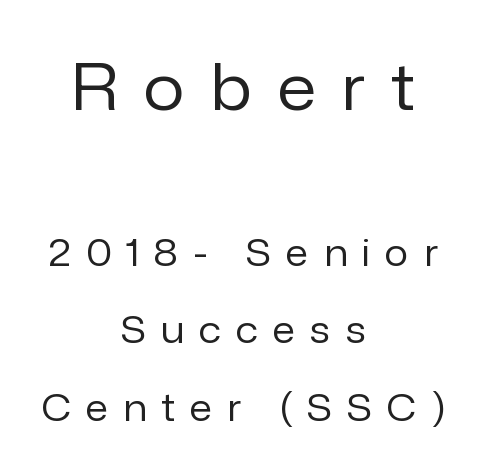
The words here are not underlined. The lettering holds an erect, upright posture throughout. Regarding serifs, this sample does without them. Bold? No — there's no thickening of the strokes. Here the first block reads like a headline and the second like body copy. Loosely led — the rows are spread out.
